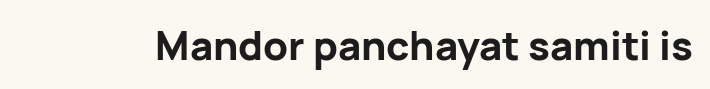
{"serif": "no", "italic": "no", "bold": "yes", "weight": "bold", "width": "normal", "stroke_contrast": "low", "x_height": "medium", "monospaced": "no", "underline": "no", "letter_spacing": "normal", "letter_spacing_em": 0.0, "glyph_px": 40}
